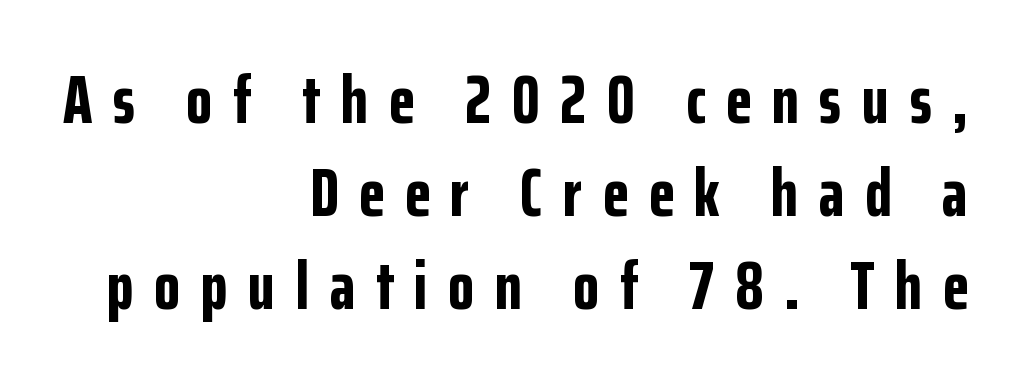
The image shows 68 px bold, condensed sans-serif type, upright; set right-aligned, normal line spacing (1.37x), unusually wide letter spacing (+0.3 em), not underlined; low stroke contrast and a medium x-height.
